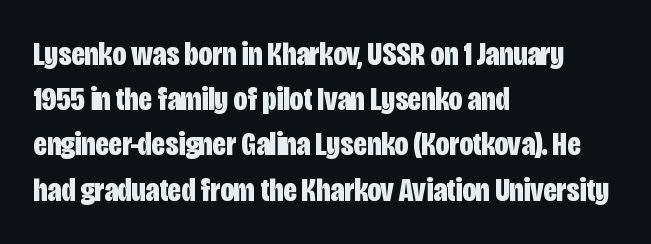
The designer went with a sans here, leaving each stem footless. A typesetter would call this proportional, since set widths differ per character. Line starts are locked; line ends wander. Ordinary non-slanted type is in use. You could call the tracking neutral — neither tight nor loose.
